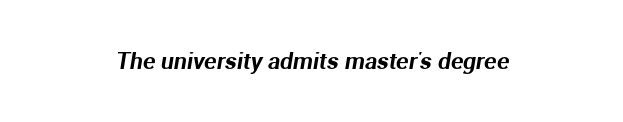
Q: Is the text underlined? A: No.
Q: How is the paragraph aligned? A: Centered.
Q: Is the spacing between letters normal or unusually wide? A: Normal.
